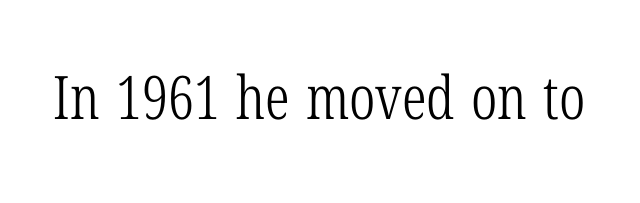
Q: Is the text bold? A: No.
Q: Is the text italic (slanted)? A: No, it is upright.
Q: Is the typeface a serif or a sans-serif typeface? A: Serif.
Q: Is the text underlined? A: No.
Q: Is the spacing between letters normal or unusually wide? A: Normal.
Q: Width (condensed, normal, or wide)? A: Condensed.
Q: Stroke contrast? A: Low.
Q: x-height? A: Medium.
Q: Monospaced? A: No.
